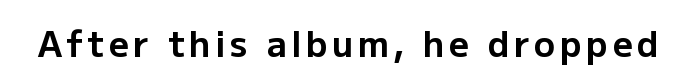
{"serif": "no", "italic": "no", "bold": "yes", "weight": "bold", "width": "normal", "stroke_contrast": "low", "x_height": "medium", "monospaced": "no", "underline": "no", "glyph_px": 35}
